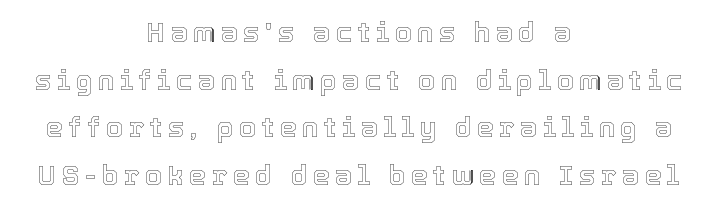
Q: Is the text italic (slanted)? A: No, it is upright.
Q: Is the text underlined? A: No.
Q: How is the paragraph aligned? A: Centered.
Q: Is the spacing between letters normal or unusually wide? A: Unusually wide.
